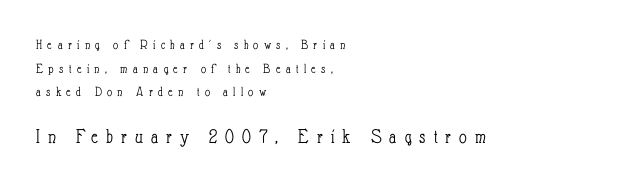
{"italic": "no", "bold": "no", "underline": "no", "align": "left", "line_spacing": "normal", "line_spacing_ratio": 1.69, "letter_spacing": "wide", "letter_spacing_em": 0.38, "larger_block": "second", "size_ratio": 1.5, "glyph_px": 21}
